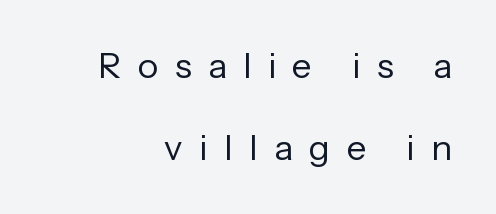
Q: Is the text bold? A: No.
Q: Is the text italic (slanted)? A: No, it is upright.
Q: Is the typeface a serif or a sans-serif typeface? A: Sans-serif.
Q: Is the text underlined? A: No.
Q: How is the paragraph aligned? A: Right-aligned.
Q: Is the spacing between letters normal or unusually wide? A: Unusually wide.
Q: Is the spacing between lines tight, normal or loose? A: Loose.
Q: Width (condensed, normal, or wide)? A: Normal.
Q: Stroke contrast? A: Low.
Q: x-height? A: Medium.
Q: Monospaced? A: No.
